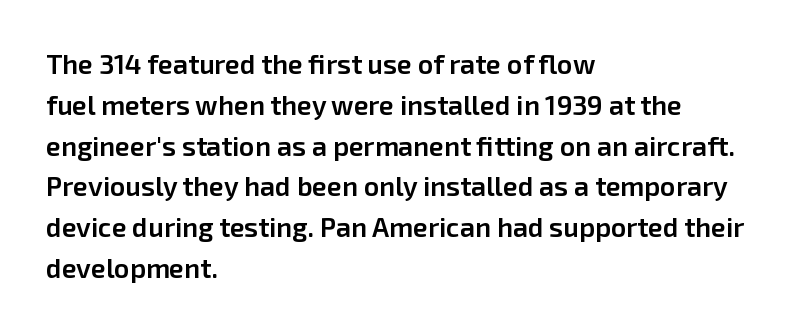
Q: Is the text bold? A: Semi-bold.
Q: Is the text italic (slanted)? A: No, it is upright.
Q: Is the text underlined? A: No.
Q: How is the paragraph aligned? A: Left-aligned.
Q: Is the spacing between letters normal or unusually wide? A: Normal.
Q: Is the spacing between lines tight, normal or loose? A: Normal.
